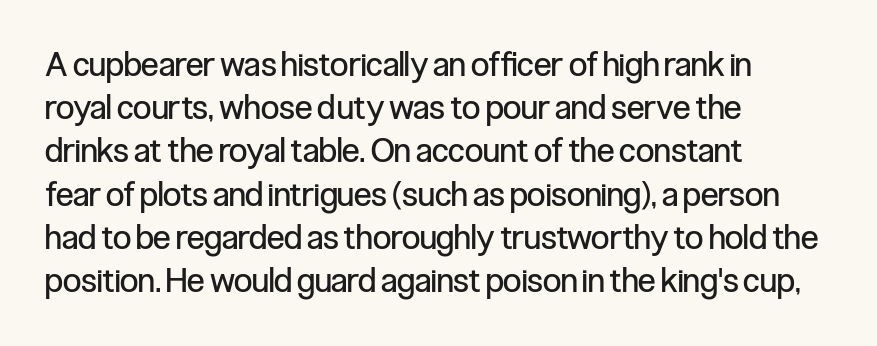
Q: Is the text bold? A: No.
Q: Is the text italic (slanted)? A: No, it is upright.
Q: Is the typeface a serif or a sans-serif typeface? A: Sans-serif.
Q: Is the text underlined? A: No.
Q: How is the paragraph aligned? A: Left-aligned.
Q: Is the spacing between letters normal or unusually wide? A: Normal.
Q: Is the spacing between lines tight, normal or loose? A: Normal.
Q: Width (condensed, normal, or wide)? A: Condensed.
Q: Stroke contrast? A: Low.
Q: x-height? A: Medium.
Q: Monospaced? A: No.
